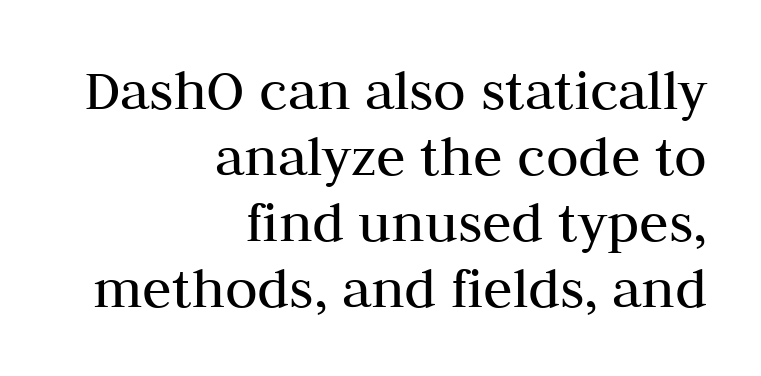
Glyph-to-glyph distance matches everyday printed text. Underlining? Definitely not there. Teacher's note: observe the even right margin — that is flush-right alignment. Vertically, the passage feels compressed, each row crowding the next. Ink coverage per letter is moderate at most.
